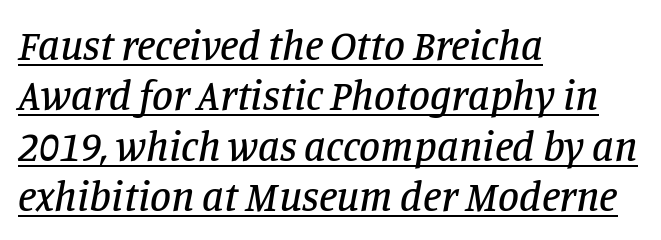
{"serif": "yes", "italic": "yes", "lean": "right", "slant_degrees": 11, "width": "normal", "stroke_contrast": "low", "x_height": "large", "monospaced": "no", "underline": "yes", "align": "left", "line_spacing_ratio": 1.2, "letter_spacing": "normal", "letter_spacing_em": 0.0, "glyph_px": 42}
